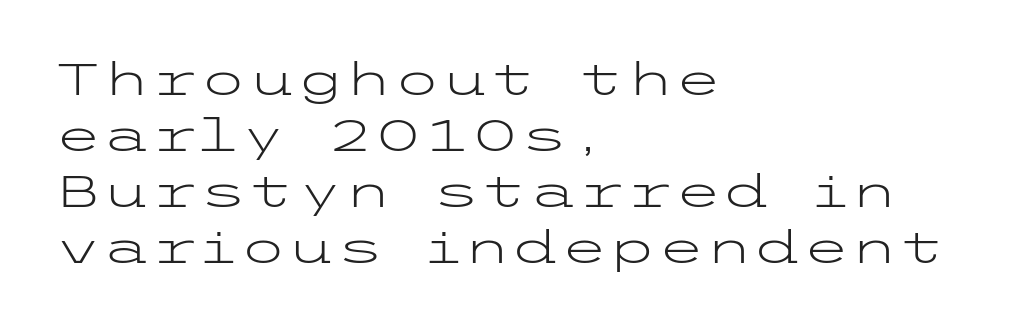
{"serif": "no", "italic": "no", "bold": "no", "weight": "light", "width": "wide", "stroke_contrast": "low", "x_height": "medium", "underline": "no", "align": "left", "line_spacing": "normal", "line_spacing_ratio": 1.27, "letter_spacing": "normal", "letter_spacing_em": 0.0, "glyph_px": 44}
